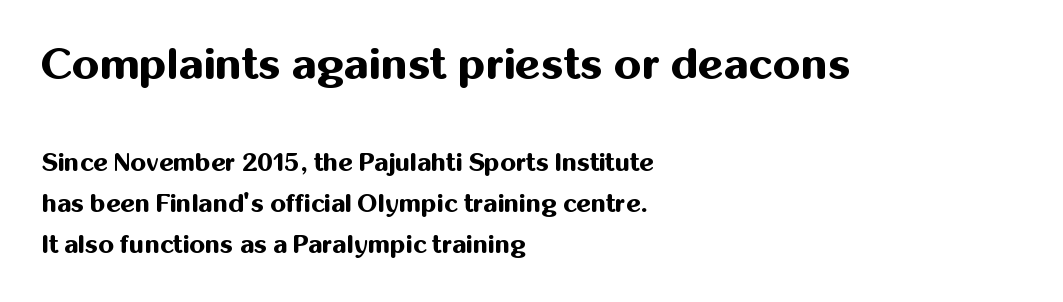
Strong, thick strokes mark this as bold type. The glyphs in this specimen are sans serif. Proportional: the letters do not fall into vertical columns. Does the leading feel generous? No, just average. Rule under the text: the space is simply empty. Glyph-to-glyph distance matches everyday printed text.
